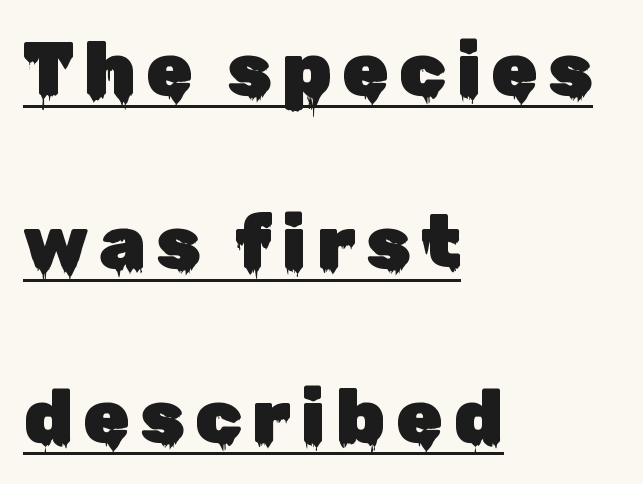
Q: Is the text italic (slanted)? A: No, it is upright.
Q: Is the typeface a serif or a sans-serif typeface? A: Sans-serif.
Q: Is the text underlined? A: Yes.
Q: How is the paragraph aligned? A: Left-aligned.
Q: Is the spacing between lines tight, normal or loose? A: Loose.
Q: Width (condensed, normal, or wide)? A: Normal.
Q: Stroke contrast? A: Low.
Q: x-height? A: Medium.
Q: Monospaced? A: No.
